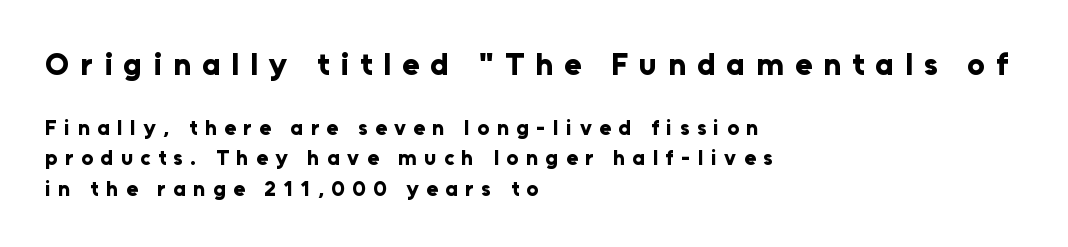
{"serif": "no", "italic": "no", "bold": "yes", "weight": "bold", "width": "normal", "stroke_contrast": "low", "x_height": "medium", "monospaced": "no", "underline": "no", "align": "left", "line_spacing": "normal", "line_spacing_ratio": 1.45, "letter_spacing": "wide", "letter_spacing_em": 0.36, "larger_block": "first", "size_ratio": 1.48, "glyph_px": 31}
